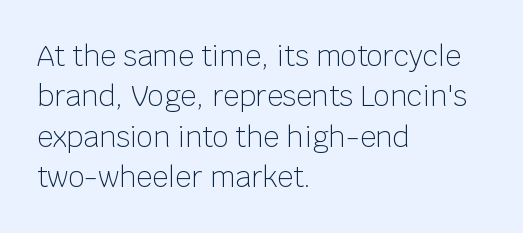
{"serif": "no", "italic": "no", "bold": "no", "weight": "light", "width": "normal", "stroke_contrast": "low", "x_height": "large", "monospaced": "no", "underline": "no", "align": "left", "line_spacing": "normal", "line_spacing_ratio": 1.44, "letter_spacing": "normal", "letter_spacing_em": 0.0, "glyph_px": 28}
